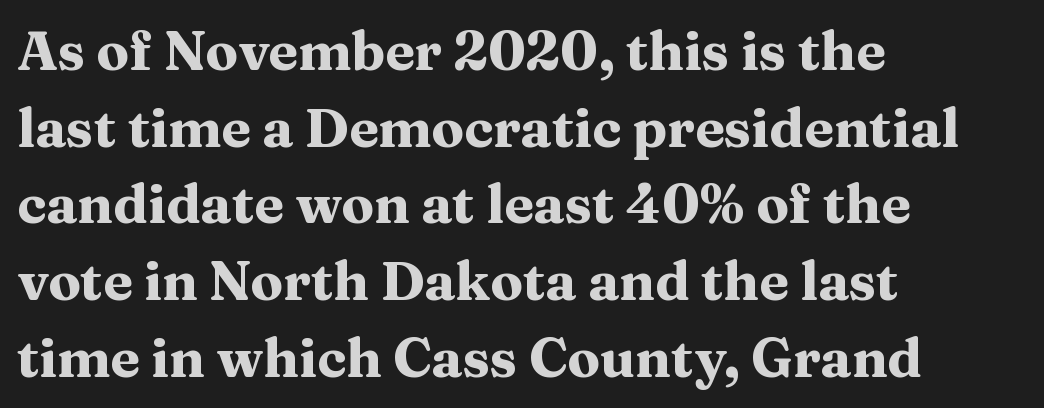
Q: Is the text bold? A: Yes.
Q: Is the text italic (slanted)? A: No, it is upright.
Q: Is the typeface a serif or a sans-serif typeface? A: Serif.
Q: Is the text underlined? A: No.
Q: How is the paragraph aligned? A: Left-aligned.
Q: Is the spacing between letters normal or unusually wide? A: Normal.
Q: Is the spacing between lines tight, normal or loose? A: Normal.
Q: Width (condensed, normal, or wide)? A: Wide.
Q: Stroke contrast? A: Medium.
Q: x-height? A: Medium.
Q: Monospaced? A: No.
